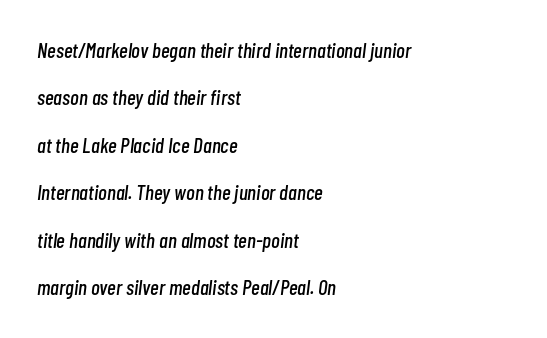
Q: Is the text italic (slanted)? A: Yes, it leans right by about 7 degrees.
Q: Is the text underlined? A: No.
Q: How is the paragraph aligned? A: Left-aligned.
Q: Is the spacing between letters normal or unusually wide? A: Normal.
Q: Is the spacing between lines tight, normal or loose? A: Loose.
